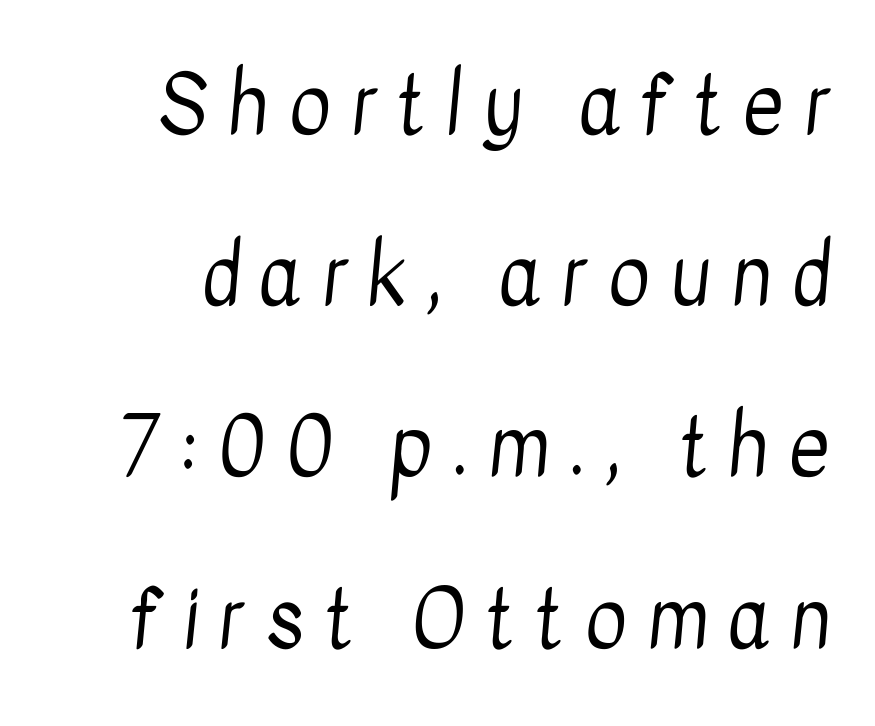
The strip under each line holds only bare page. Font category for this specimen: sans-serif. Think of a printed novel: that variable character pitch is what you see here. The strokes carry an ordinary text weight at most. The lines are spread far apart with generous leading. The letters are spread apart with noticeably loose tracking.
